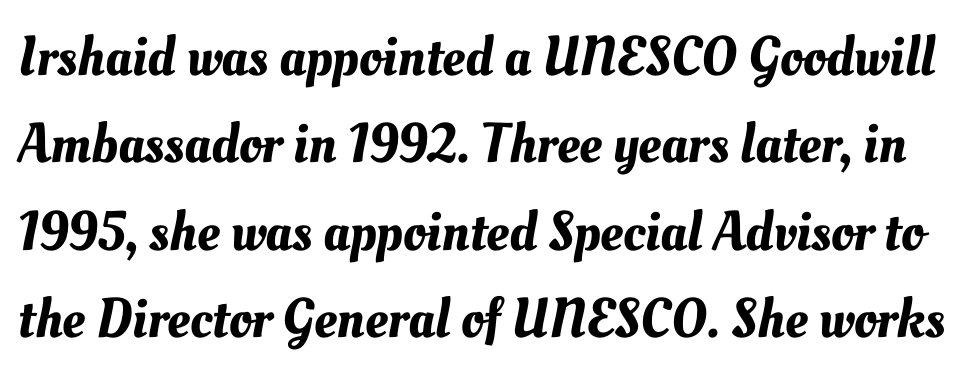
Q: Is the text underlined? A: No.
Q: Is the spacing between letters normal or unusually wide? A: Normal.
Q: Is the spacing between lines tight, normal or loose? A: Normal.
Q: Width (condensed, normal, or wide)? A: Normal.
Q: Stroke contrast? A: Medium.
Q: x-height? A: Small.
Q: Monospaced? A: No.
